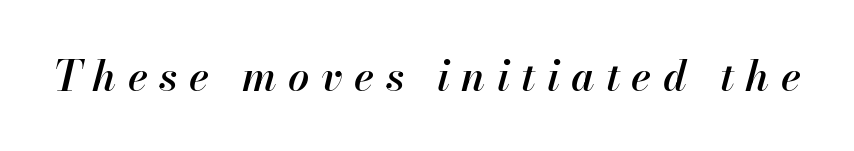
Q: Is the text bold? A: Semi-bold.
Q: Is the text italic (slanted)? A: Yes, it leans right by about 13 degrees.
Q: Is the text underlined? A: No.
Q: Is the spacing between letters normal or unusually wide? A: Unusually wide.
Q: Width (condensed, normal, or wide)? A: Normal.
Q: Stroke contrast? A: High.
Q: x-height? A: Small.
Q: Monospaced? A: No.
